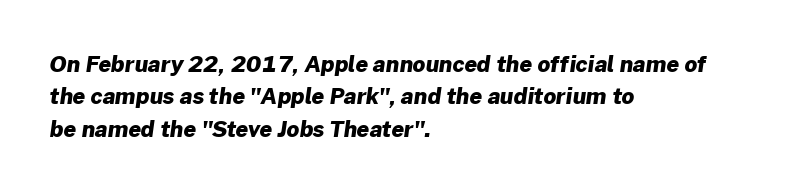
The image shows 22 px bold type; set left-aligned, normal line spacing (1.47x), normal letter spacing, not underlined.
